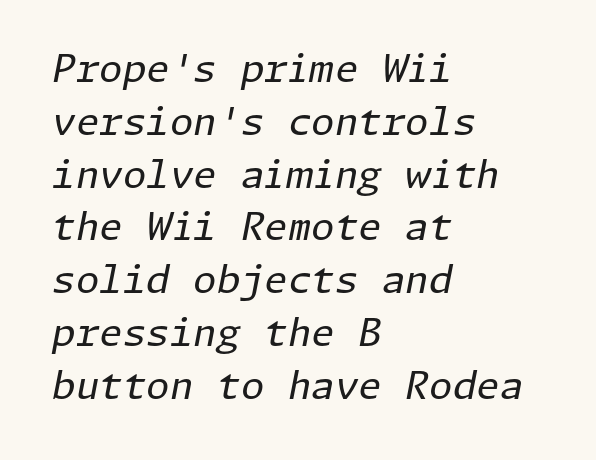
{"italic": "yes", "lean": "right", "slant_degrees": 11, "bold": "no", "weight": "regular", "width": "normal", "stroke_contrast": "low", "x_height": "medium", "underline": "no", "align": "left", "line_spacing": "normal", "line_spacing_ratio": 1.39, "letter_spacing": "normal", "letter_spacing_em": 0.0, "glyph_px": 38}
